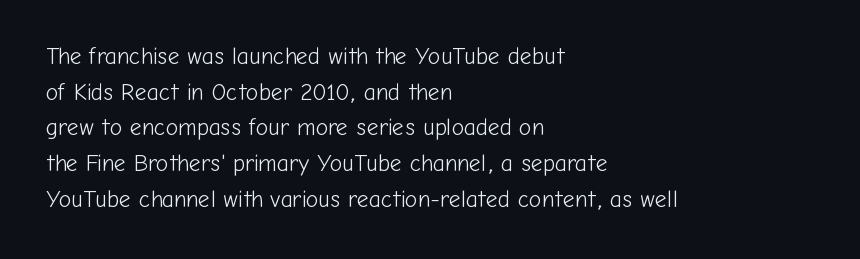
Q: Is the text bold? A: No.
Q: Is the text italic (slanted)? A: No, it is upright.
Q: Is the text underlined? A: No.
Q: How is the paragraph aligned? A: Left-aligned.
Q: Is the spacing between letters normal or unusually wide? A: Normal.
Q: Is the spacing between lines tight, normal or loose? A: Normal.
